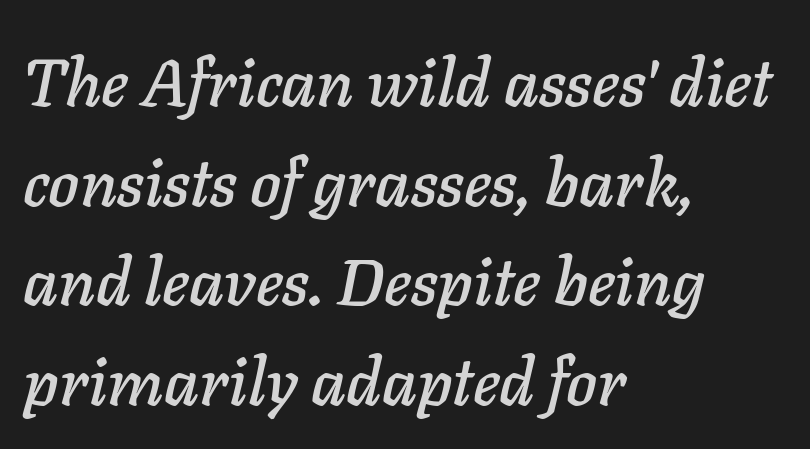
Q: Is the text italic (slanted)? A: Yes, it leans right by about 11 degrees.
Q: Is the text underlined? A: No.
Q: How is the paragraph aligned? A: Left-aligned.
Q: Is the spacing between letters normal or unusually wide? A: Normal.
Q: Is the spacing between lines tight, normal or loose? A: Normal.
Q: Width (condensed, normal, or wide)? A: Normal.
Q: Stroke contrast? A: Low.
Q: x-height? A: Medium.
Q: Monospaced? A: No.
